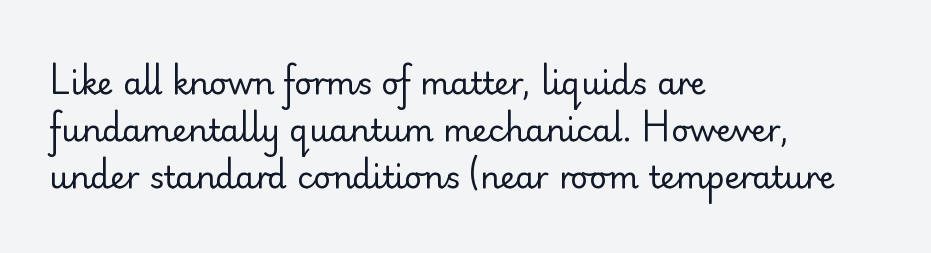
These lines are set flush left with a ragged right edge. You could not count columns in this text — the font is proportionally spaced. The typesetting does not lean heavy: it is not bold. Posture: vertical.
